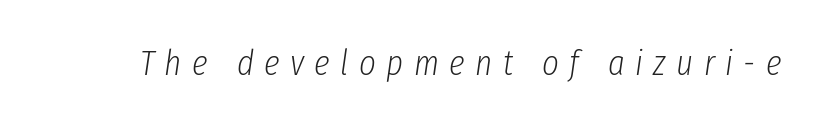
The typesetting does not lean heavy: it is not bold. It's the slanting kind of type. Looks like regular typesetting: each glyph gets only the width it needs. The baseline area is clear. In terms of letterspacing, this is a distinctly airy, spread setting.
